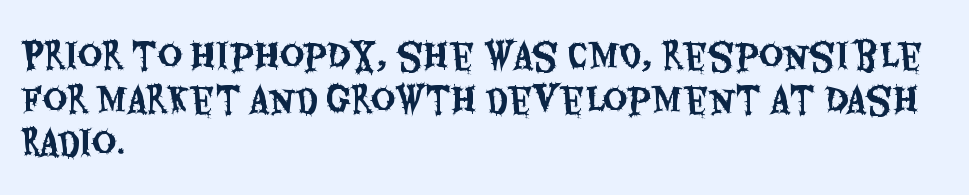
Q: Is the text italic (slanted)? A: No, it is upright.
Q: Is the typeface a serif or a sans-serif typeface? A: Sans-serif.
Q: Is the text underlined? A: No.
Q: How is the paragraph aligned? A: Left-aligned.
Q: Is the spacing between letters normal or unusually wide? A: Normal.
Q: Is the spacing between lines tight, normal or loose? A: Normal.
Q: Width (condensed, normal, or wide)? A: Condensed.
Q: Stroke contrast? A: Medium.
Q: x-height? A: Large.
Q: Monospaced? A: No.
